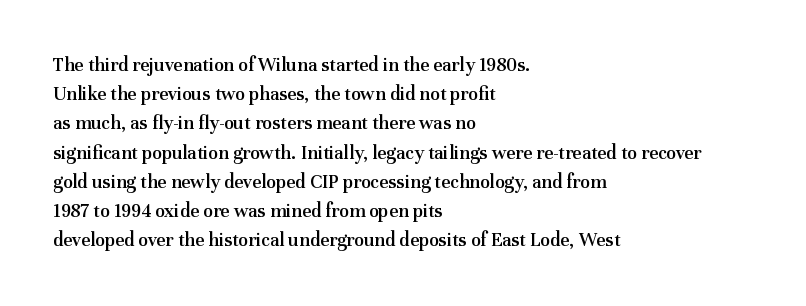
The image shows 20 px text type, upright; set left-aligned, normal line spacing (1.46x), normal letter spacing, not underlined.
